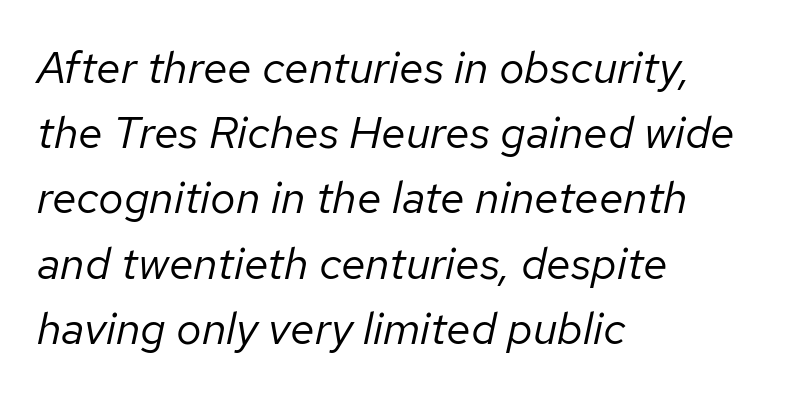
Q: Is the text bold? A: No.
Q: Is the text italic (slanted)? A: Yes, it leans right by about 12 degrees.
Q: Is the text underlined? A: No.
Q: How is the paragraph aligned? A: Left-aligned.
Q: Is the spacing between letters normal or unusually wide? A: Normal.
Q: Is the spacing between lines tight, normal or loose? A: Normal.
Q: Width (condensed, normal, or wide)? A: Normal.
Q: Stroke contrast? A: Low.
Q: x-height? A: Medium.
Q: Monospaced? A: No.
